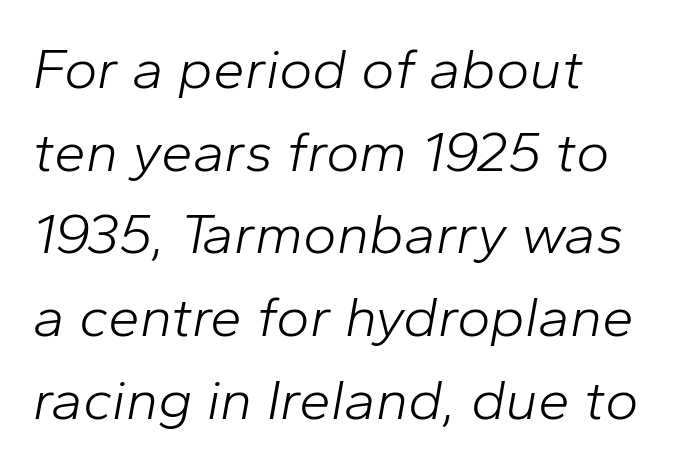
Looks like regular typesetting: each glyph gets only the width it needs. Stem width sits at or under what a default text font uses. Teacher's note: observe the even left margin — that is flush-left alignment. Is there much room between lines? A standard amount, neither cramped nor airy. Underlining? Definitely not there. The rendering applies a slant to the glyphs.
